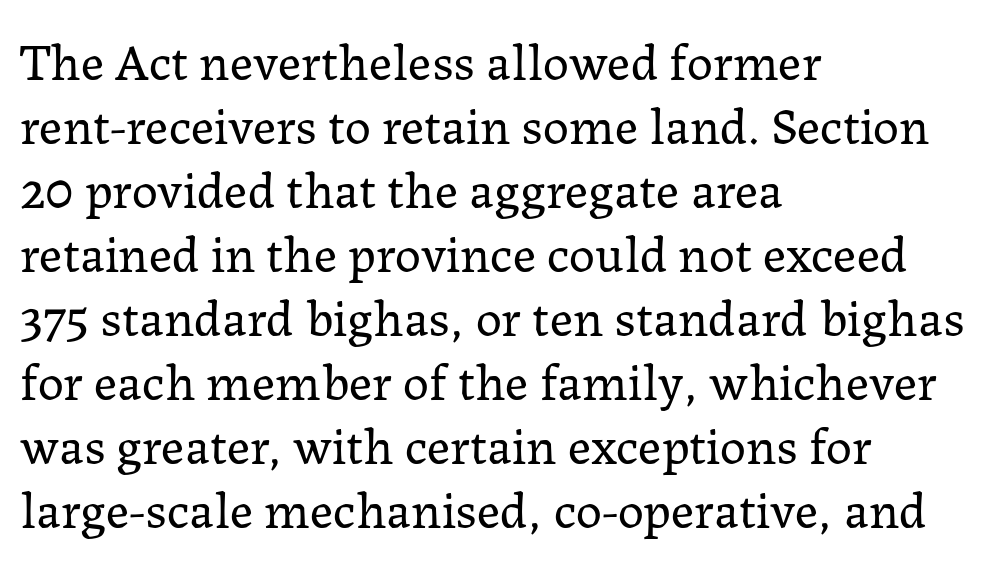
The horizontal fit of the characters is conventional and even. The font family rendered here belongs to the serif group. Here the designer chose a conventional face with non-uniform glyph widths. Descenders hang freely into open space. Compared with a typical body face, this is equally light or lighter still. The paragraph has a hard left edge and a soft right edge.
